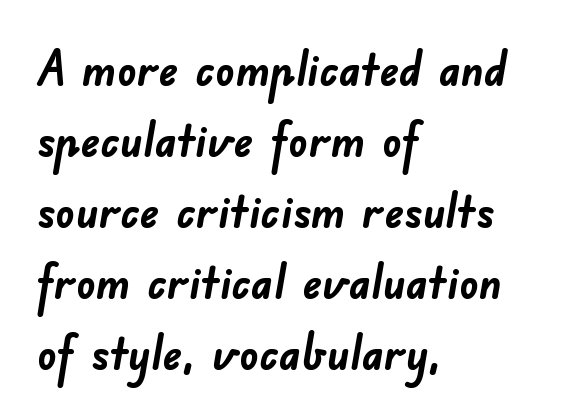
A typesetter would call this zero additional tracking. Nothing sits at the stroke ends, so this counts as sans-serif. Compared with typical paragraphs, the rows here are spaced about the same. Do the characters align in a grid? No, the font is proportional. Is the block centered? No — it sits flush against the left margin. The face used here has the dense, thick strokes of a bold.
